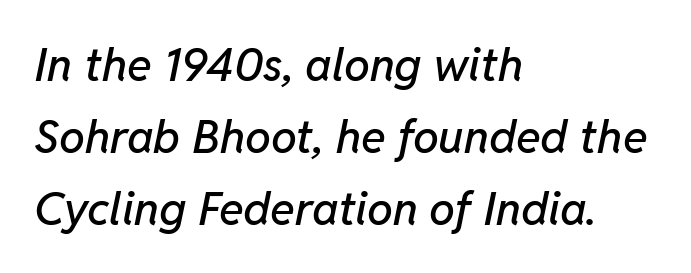
The image shows 46 px text type, italic (leaning right); set left-aligned, normal line spacing (1.56x), normal letter spacing, not underlined; low stroke contrast and a medium x-height.
